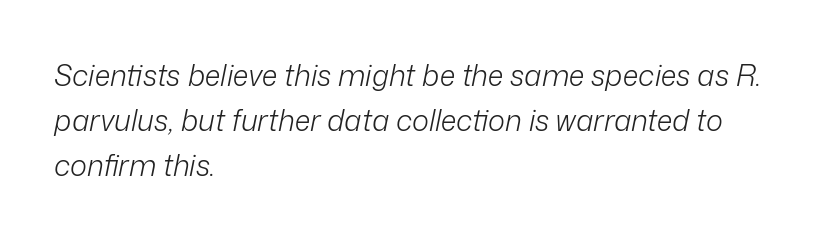
This reads as an unemphasized weight, regular at the heaviest. Compared with typical body copy, the letter spacing here is the same. The specimen reads as italic at a glance. The passage is arranged the way most books set body copy — flush left. Each letter keeps its own natural width here, so spacing adapts to shape. Horizontal bands of white between lines are of average thickness.
